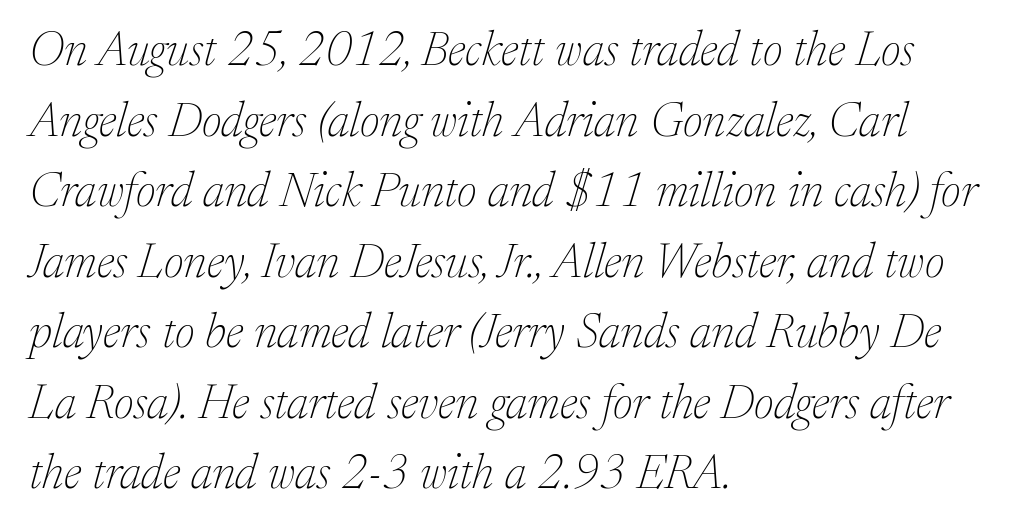
Letters rest on an invisible, unmarked baseline. Quick note: interline space is typical. Style check: oblique. Notice how the passage keeps a crisp vertical edge on the left only. Are there feet on the stems? There are — it's a serif. This sample has the flowing, uneven cadence of proportional lettering.
